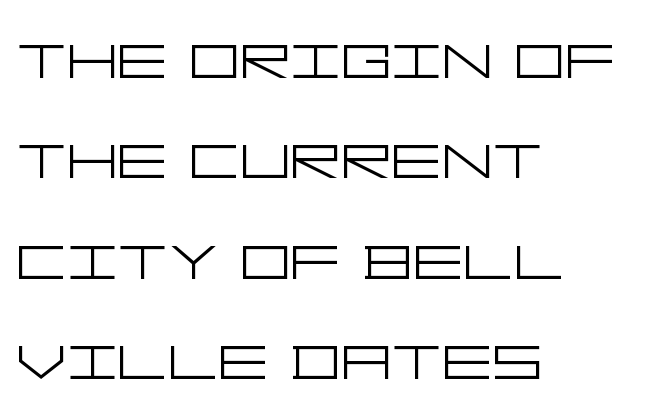
Q: Is the text bold? A: No.
Q: Is the text italic (slanted)? A: No, it is upright.
Q: Is the typeface a serif or a sans-serif typeface? A: Sans-serif.
Q: Is the text underlined? A: No.
Q: How is the paragraph aligned? A: Left-aligned.
Q: Is the spacing between letters normal or unusually wide? A: Normal.
Q: Is the spacing between lines tight, normal or loose? A: Normal.
Q: Width (condensed, normal, or wide)? A: Wide.
Q: Stroke contrast? A: Low.
Q: x-height? A: Large.
